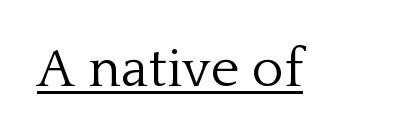
Q: Is the text bold? A: No.
Q: Is the text italic (slanted)? A: No, it is upright.
Q: Is the typeface a serif or a sans-serif typeface? A: Serif.
Q: Is the text underlined? A: Yes.
Q: Is the spacing between letters normal or unusually wide? A: Normal.
Q: Width (condensed, normal, or wide)? A: Normal.
Q: Stroke contrast? A: Low.
Q: x-height? A: Medium.
Q: Monospaced? A: No.
